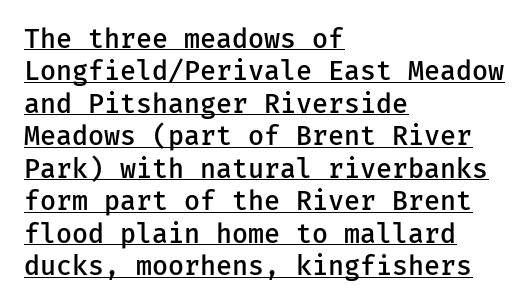
Short and long lines alike share a common starting point at left. The vertical gap from one line to the next is medium. The horizontal fit of the characters is conventional and even. Weight: semibold (demi). The lettering holds an erect, upright posture throughout. The rendered words wear a rule along their underside.
